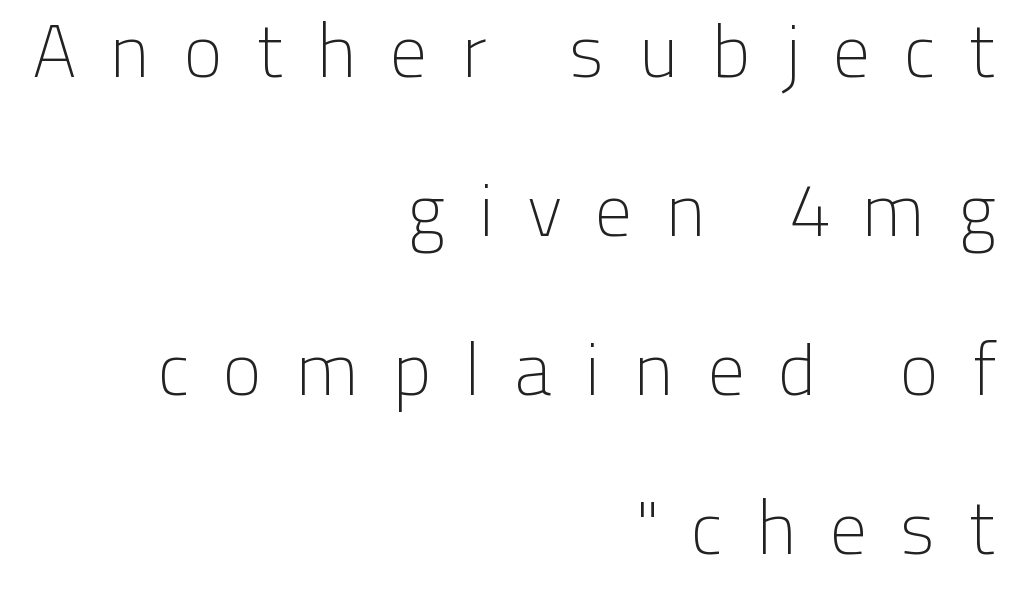
{"serif": "no", "italic": "no", "bold": "no", "weight": "light", "width": "normal", "stroke_contrast": "low", "x_height": "medium", "monospaced": "no", "underline": "no", "align": "right", "line_spacing": "loose", "line_spacing_ratio": 2.15, "letter_spacing": "wide", "letter_spacing_em": 0.44, "glyph_px": 74}
